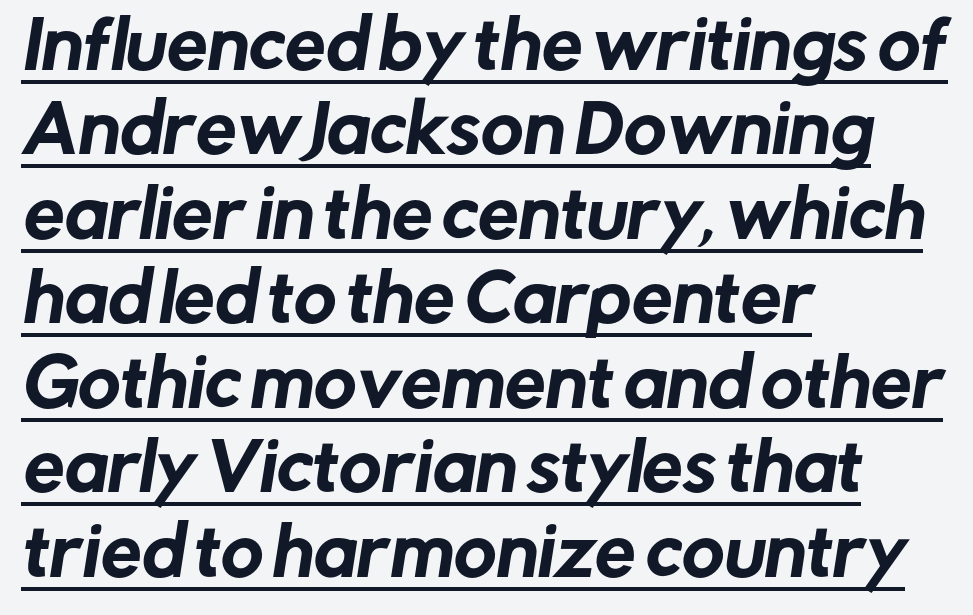
What's the leading like? Ordinary, nothing unusual. This rendering uses left alignment, leaving the right contour irregular. The rendered words wear a rule along their underside. Each letter keeps its own natural width here, so spacing adapts to shape. Stroke terminals: plain, sans-serif.
